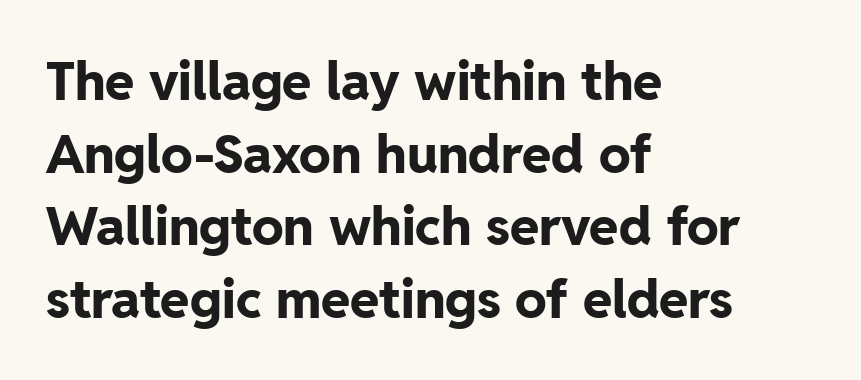
The image shows 53 px bold sans-serif type, upright; set left-aligned, normal line spacing (1.37x), normal letter spacing, not underlined; low stroke contrast and a medium x-height.
